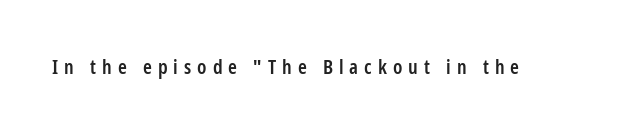
Q: Is the text bold? A: Semi-bold.
Q: Is the text italic (slanted)? A: No, it is upright.
Q: Is the text underlined? A: No.
Q: Is the spacing between letters normal or unusually wide? A: Unusually wide.
